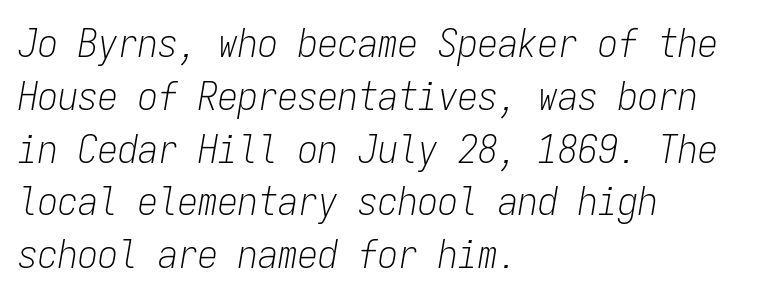
{"italic": "yes", "lean": "right", "slant_degrees": 9, "bold": "no", "weight": "light", "width": "condensed", "stroke_contrast": "low", "x_height": "medium", "monospaced": "yes", "underline": "no", "align": "left", "line_spacing": "normal", "line_spacing_ratio": 1.32, "letter_spacing": "normal", "letter_spacing_em": 0.0, "glyph_px": 40}
